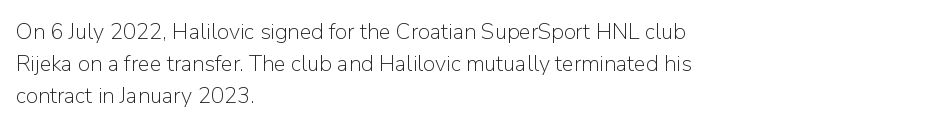
Weight: in the light-to-regular range. These lines keep a tight, regular rhythm from letter to letter. Any mark beneath the type? The region is blank. Left-aligned paragraph, ragged on the right. If you drew a line through each stem, it would be perfectly vertical. Honestly, the row spacing looks completely unremarkable.
